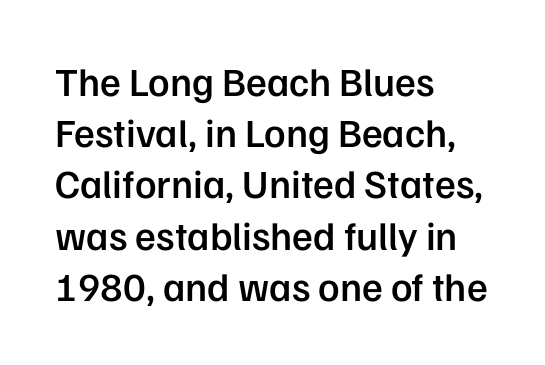
{"serif": "no", "italic": "no", "bold": "semi", "weight": "semibold", "width": "normal", "stroke_contrast": "low", "x_height": "medium", "monospaced": "no", "underline": "no", "align": "left", "line_spacing": "normal", "line_spacing_ratio": 1.28, "letter_spacing": "normal", "letter_spacing_em": 0.0, "glyph_px": 40}
